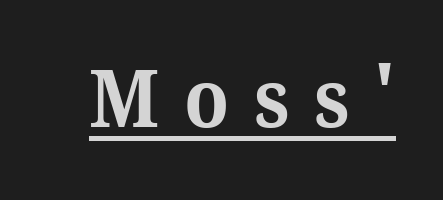
Q: Is the text bold? A: Yes.
Q: Is the text italic (slanted)? A: No, it is upright.
Q: Is the typeface a serif or a sans-serif typeface? A: Serif.
Q: Is the text underlined? A: Yes.
Q: Is the spacing between letters normal or unusually wide? A: Unusually wide.
Q: Width (condensed, normal, or wide)? A: Normal.
Q: Stroke contrast? A: Medium.
Q: x-height? A: Medium.
Q: Monospaced? A: No.
